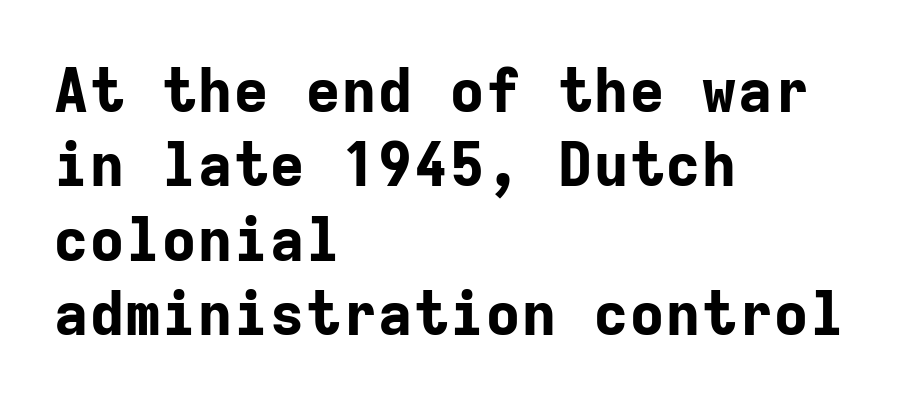
The image shows 60 px bold sans-serif type, upright, monospaced; set left-aligned, line spacing 1.24x, normal letter spacing, not underlined; low stroke contrast and a medium x-height.
